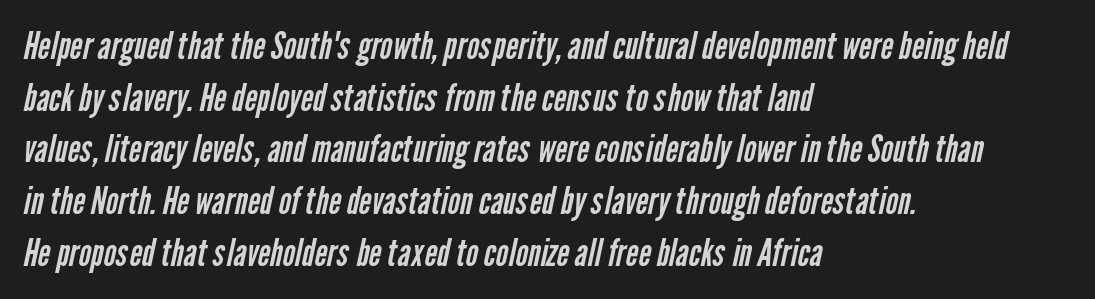
Q: Is the text bold? A: No.
Q: Is the typeface a serif or a sans-serif typeface? A: Sans-serif.
Q: Is the text underlined? A: No.
Q: How is the paragraph aligned? A: Left-aligned.
Q: Is the spacing between letters normal or unusually wide? A: Normal.
Q: Is the spacing between lines tight, normal or loose? A: Normal.
Q: Width (condensed, normal, or wide)? A: Condensed.
Q: Stroke contrast? A: Low.
Q: x-height? A: Medium.
Q: Monospaced? A: No.
